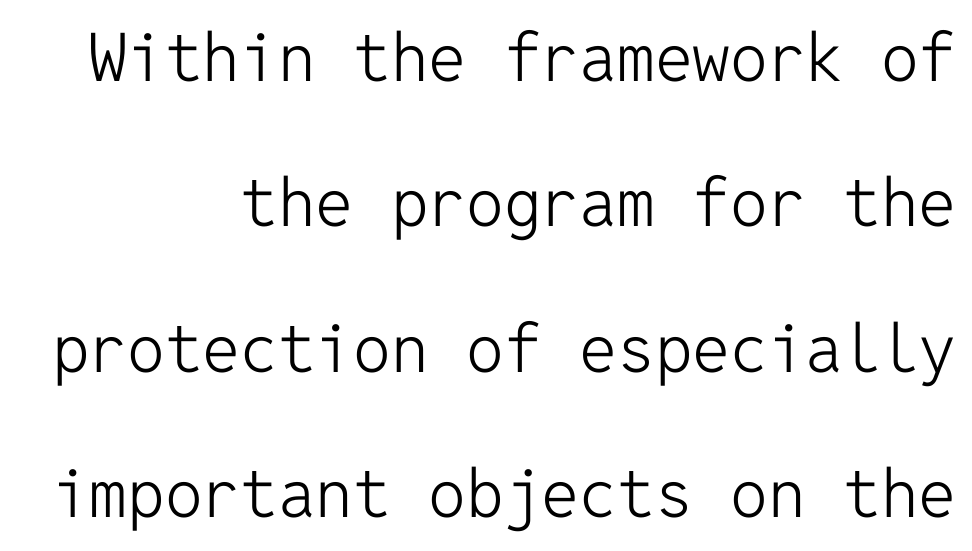
{"serif": "no", "italic": "no", "bold": "no", "weight": "light", "width": "normal", "stroke_contrast": "low", "x_height": "medium", "monospaced": "yes", "underline": "no", "align": "right", "line_spacing": "loose", "line_spacing_ratio": 2.17, "letter_spacing": "normal", "letter_spacing_em": 0.0, "glyph_px": 67}
